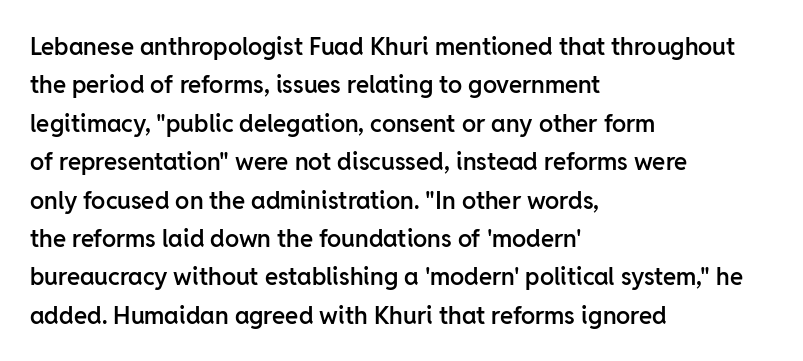
The image shows 24 px text type, upright; set left-aligned, normal line spacing (1.6x), normal letter spacing, not underlined.
